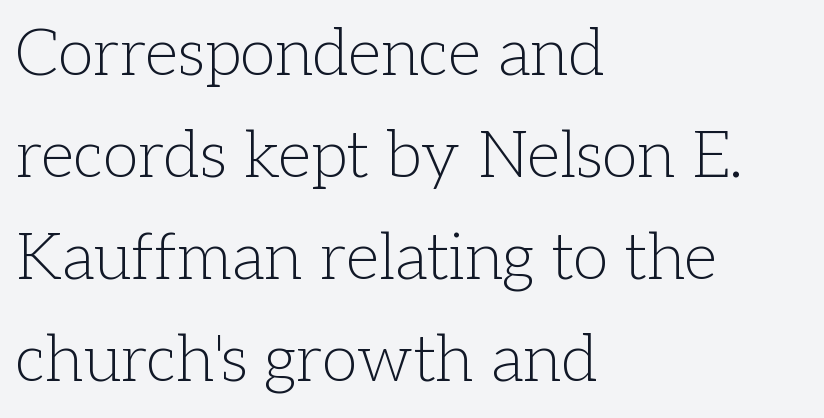
Q: Is the text bold? A: No.
Q: Is the text italic (slanted)? A: No, it is upright.
Q: Is the typeface a serif or a sans-serif typeface? A: Serif.
Q: Is the text underlined? A: No.
Q: How is the paragraph aligned? A: Left-aligned.
Q: Is the spacing between letters normal or unusually wide? A: Normal.
Q: Is the spacing between lines tight, normal or loose? A: Normal.
Q: Width (condensed, normal, or wide)? A: Normal.
Q: Stroke contrast? A: Low.
Q: x-height? A: Medium.
Q: Monospaced? A: No.
